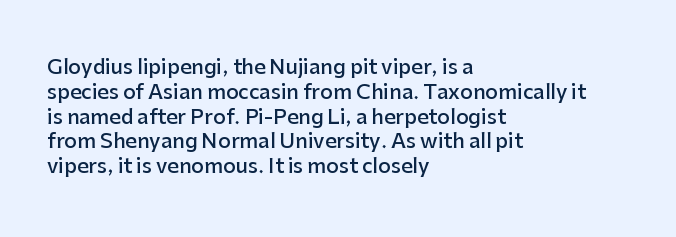
The image shows 20 px text type, upright; set left-aligned, line spacing 1.24x, normal letter spacing, not underlined.
